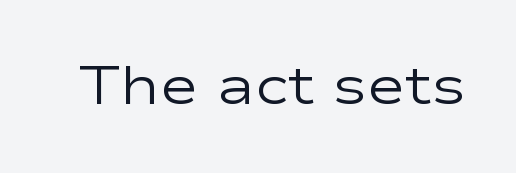
{"serif": "no", "italic": "no", "bold": "no", "weight": "regular", "width": "wide", "stroke_contrast": "low", "x_height": "medium", "monospaced": "no", "underline": "no", "letter_spacing": "normal", "letter_spacing_em": 0.0, "glyph_px": 53}
